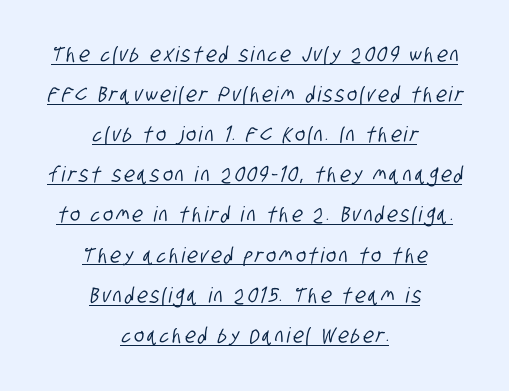
{"underline": "yes", "align": "center", "line_spacing": "loose", "line_spacing_ratio": 1.91, "glyph_px": 21}
